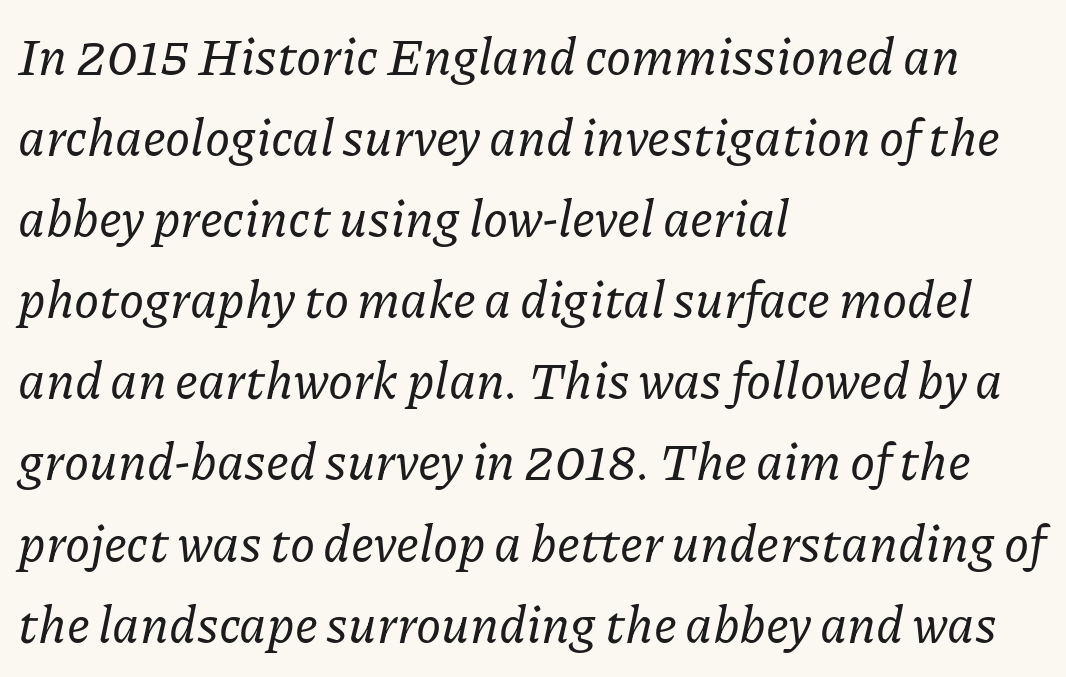
Q: Is the text italic (slanted)? A: Yes, it leans right by about 11 degrees.
Q: Is the typeface a serif or a sans-serif typeface? A: Serif.
Q: Is the text underlined? A: No.
Q: How is the paragraph aligned? A: Left-aligned.
Q: Is the spacing between letters normal or unusually wide? A: Normal.
Q: Is the spacing between lines tight, normal or loose? A: Normal.
Q: Width (condensed, normal, or wide)? A: Normal.
Q: Stroke contrast? A: Low.
Q: x-height? A: Medium.
Q: Monospaced? A: No.
